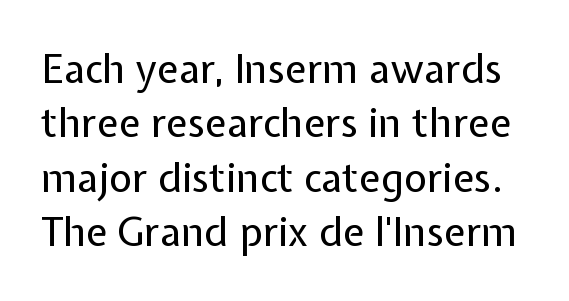
Q: Is the text bold? A: No.
Q: Is the text italic (slanted)? A: No, it is upright.
Q: Is the typeface a serif or a sans-serif typeface? A: Sans-serif.
Q: Is the text underlined? A: No.
Q: Is the spacing between letters normal or unusually wide? A: Normal.
Q: Is the spacing between lines tight, normal or loose? A: Normal.
Q: Width (condensed, normal, or wide)? A: Normal.
Q: Stroke contrast? A: Low.
Q: x-height? A: Medium.
Q: Monospaced? A: No.
